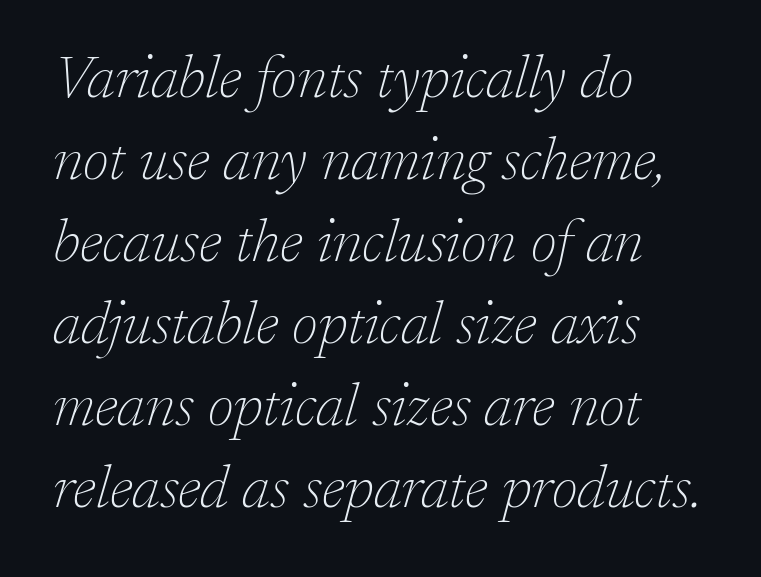
{"serif": "yes", "italic": "yes", "lean": "right", "slant_degrees": 17, "bold": "no", "weight": "thin", "width": "normal", "stroke_contrast": "low", "x_height": "medium", "monospaced": "no", "underline": "no", "align": "left", "line_spacing": "normal", "line_spacing_ratio": 1.39, "letter_spacing": "normal", "letter_spacing_em": 0.0, "glyph_px": 59}
